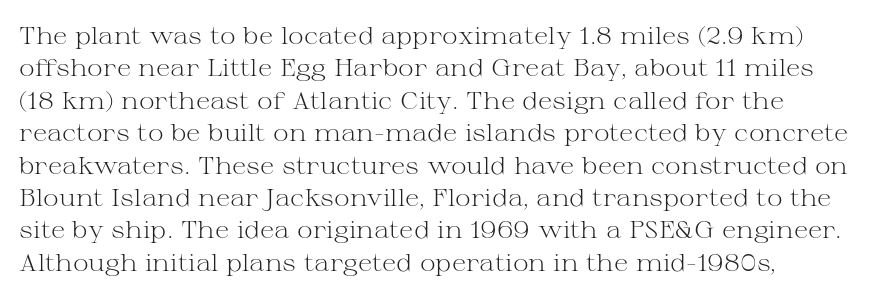
When letters stand straight like this, we call the style roman or upright. Between one letter and the next there's only the usual sliver of space. Summary of vertical rhythm: regular, with standard interline spacing. Glance below the letters and you will spot only blank space. No chunkiness to these letters — they're not bold.
